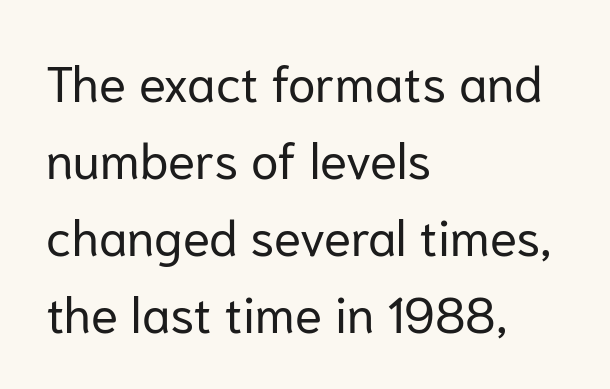
{"serif": "no", "italic": "no", "bold": "no", "weight": "regular", "width": "normal", "stroke_contrast": "low", "x_height": "medium", "monospaced": "no", "underline": "no", "align": "left", "line_spacing": "normal", "line_spacing_ratio": 1.54, "letter_spacing": "normal", "letter_spacing_em": 0.0, "glyph_px": 50}
